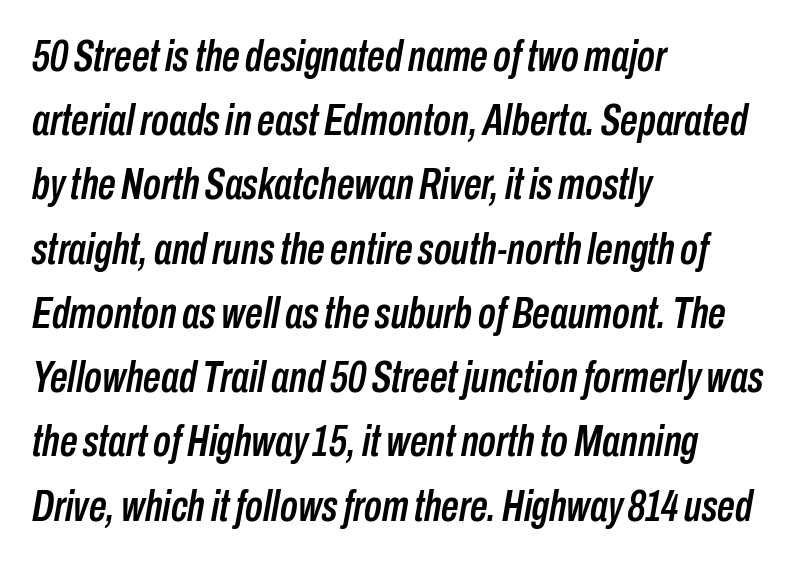
{"italic": "yes", "lean": "right", "slant_degrees": 10, "width": "condensed", "stroke_contrast": "low", "x_height": "medium", "monospaced": "no", "underline": "no", "align": "left", "line_spacing": "normal", "line_spacing_ratio": 1.46, "letter_spacing": "normal", "letter_spacing_em": 0.0, "glyph_px": 44}
